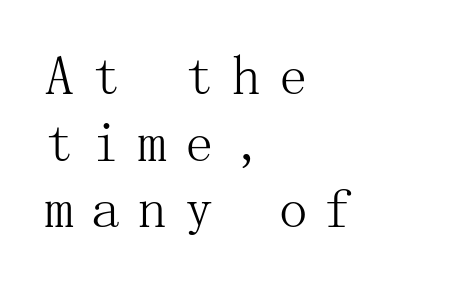
The weight tops out at a normal text grade. The paragraph has a hard left edge and a soft right edge. Ascenders rise straight up at ninety degrees. Descender tails drop into unmarked territory. A serif font was chosen for this passage.
